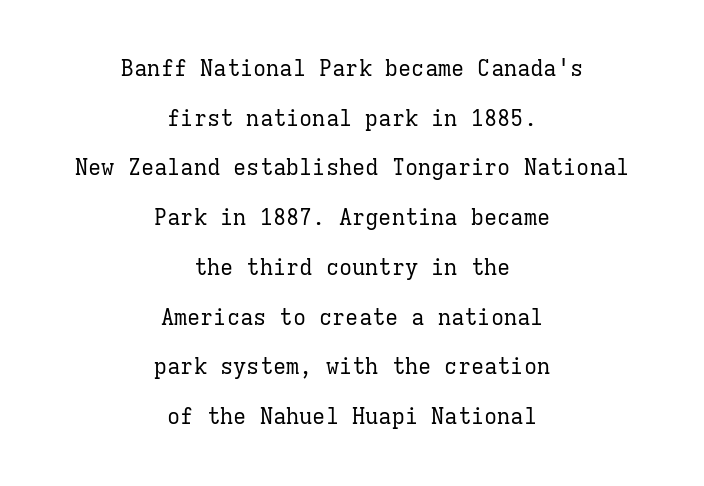
Every character sits straight up, as roman type does. The letterforms sit shoulder to shoulder at normal distance. Interline gaps are noticeably wide in this sample. No heavy texture on the line: the type isn't bold.
